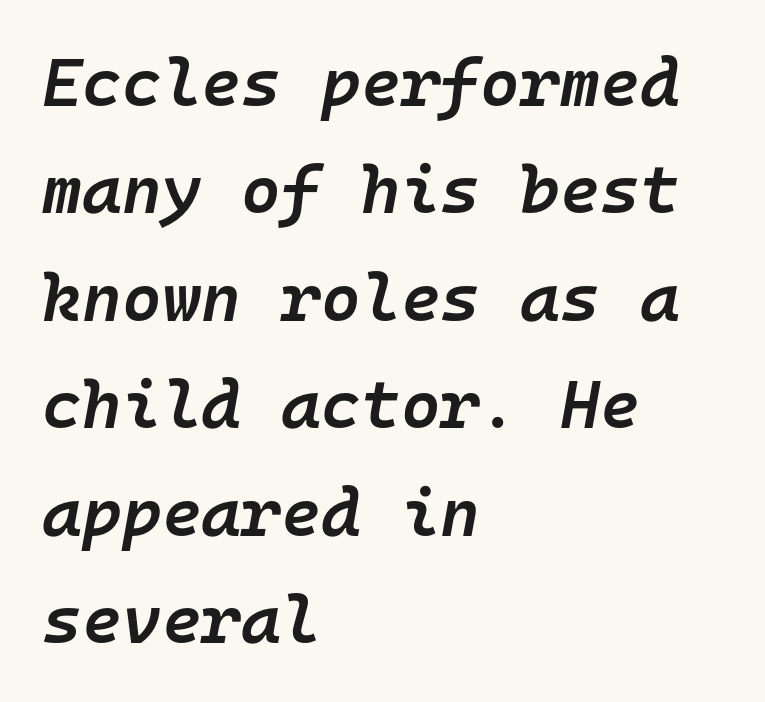
Q: Is the text bold? A: Semi-bold.
Q: Is the text italic (slanted)? A: Yes, it leans right by about 10 degrees.
Q: Is the text underlined? A: No.
Q: How is the paragraph aligned? A: Left-aligned.
Q: Is the spacing between letters normal or unusually wide? A: Normal.
Q: Is the spacing between lines tight, normal or loose? A: Normal.
Q: Width (condensed, normal, or wide)? A: Normal.
Q: Stroke contrast? A: Low.
Q: x-height? A: Medium.
Q: Monospaced? A: Yes.
